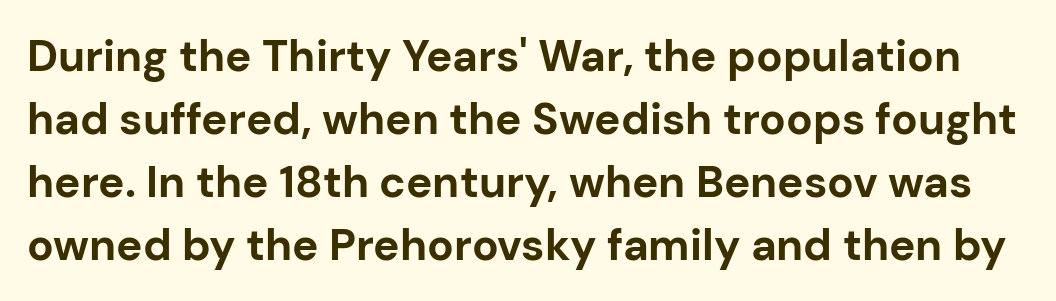
{"serif": "no", "italic": "no", "bold": "yes", "weight": "bold", "width": "normal", "stroke_contrast": "low", "x_height": "medium", "monospaced": "no", "underline": "no", "line_spacing": "normal", "line_spacing_ratio": 1.43, "letter_spacing": "normal", "letter_spacing_em": 0.0, "glyph_px": 44}
